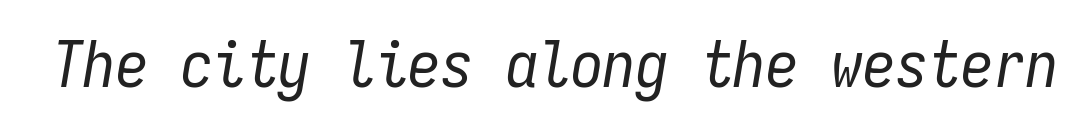
{"italic": "yes", "lean": "right", "slant_degrees": 9, "bold": "no", "weight": "regular", "width": "condensed", "stroke_contrast": "low", "x_height": "medium", "monospaced": "yes", "underline": "no", "letter_spacing": "normal", "letter_spacing_em": 0.0, "glyph_px": 65}
